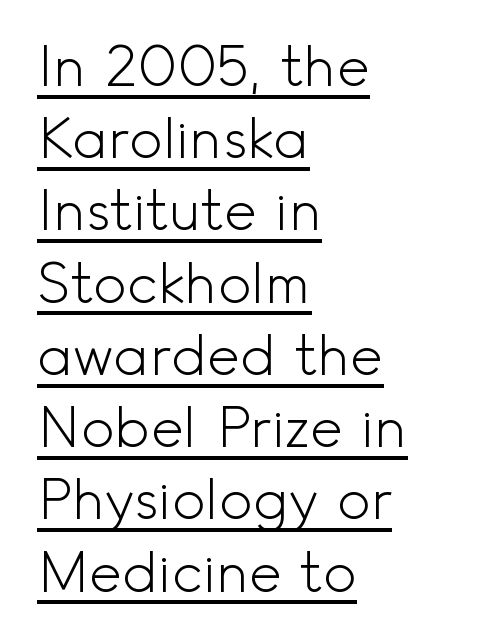
The passage shown is underscored from start to finish. Italic: no, the glyphs are upright roman. Examine the stroke ends and you'll find no serifs. The horizontal fit of the characters is conventional and even. Here the designer chose a conventional face with non-uniform glyph widths.
